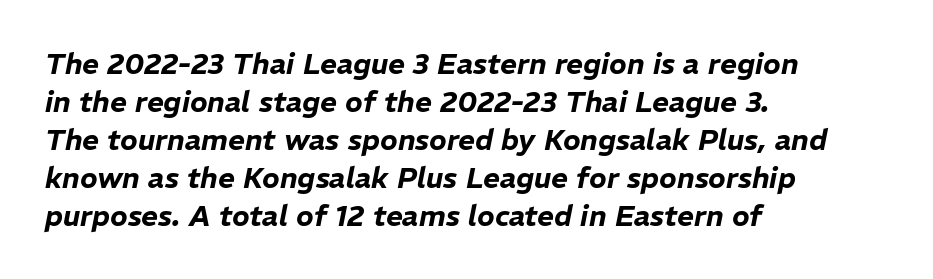
Q: Is the text italic (slanted)? A: Yes, it leans right by about 11 degrees.
Q: Is the text underlined? A: No.
Q: How is the paragraph aligned? A: Left-aligned.
Q: Is the spacing between letters normal or unusually wide? A: Normal.
Q: Is the spacing between lines tight, normal or loose? A: Normal.
Q: Width (condensed, normal, or wide)? A: Normal.
Q: Stroke contrast? A: Low.
Q: x-height? A: Medium.
Q: Monospaced? A: No.
